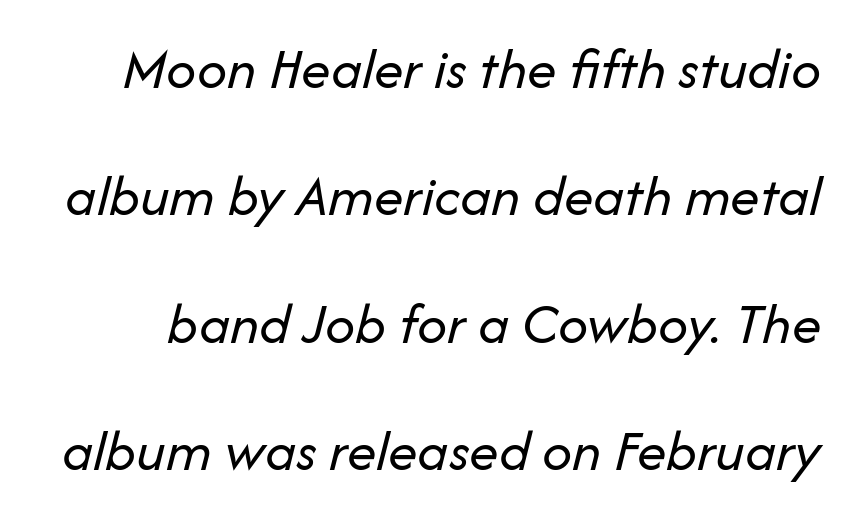
{"italic": "yes", "lean": "right", "slant_degrees": 14, "bold": "no", "weight": "regular", "width": "normal", "stroke_contrast": "low", "x_height": "medium", "monospaced": "no", "underline": "no", "line_spacing": "loose", "line_spacing_ratio": 2.16, "letter_spacing": "normal", "letter_spacing_em": 0.0, "glyph_px": 59}
